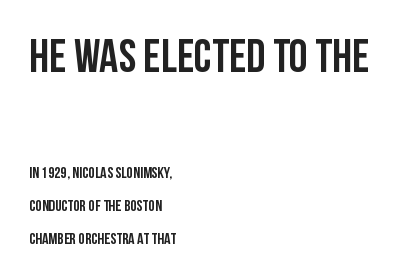
The horizontal fit of the characters is conventional and even. Do the characters align in a grid? No, the font is proportional. The composition opens big and finishes small. Caption: multi-line text, flush left, ragged right. These lines are composed in type without serifs. Style check: upright.
